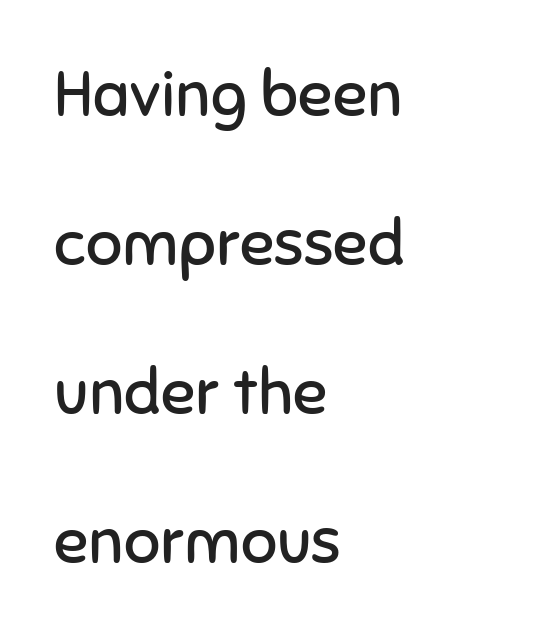
Q: Is the text bold? A: No.
Q: Is the text italic (slanted)? A: No, it is upright.
Q: Is the typeface a serif or a sans-serif typeface? A: Sans-serif.
Q: Is the text underlined? A: No.
Q: How is the paragraph aligned? A: Left-aligned.
Q: Is the spacing between letters normal or unusually wide? A: Normal.
Q: Is the spacing between lines tight, normal or loose? A: Loose.
Q: Width (condensed, normal, or wide)? A: Normal.
Q: Stroke contrast? A: Low.
Q: x-height? A: Medium.
Q: Monospaced? A: No.
